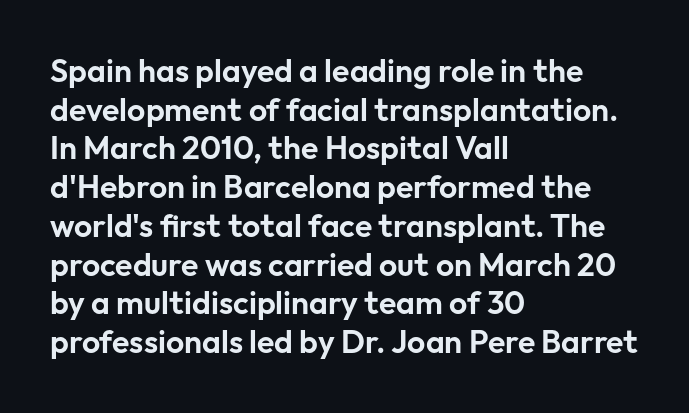
Caption: multi-line text, flush left, ragged right. These lines are rendered in a variable-pitch font. Examine the stroke ends and you'll find no serifs. A clean baseline with only descenders dipping below it. The horizontal fit of the characters is conventional and even.
